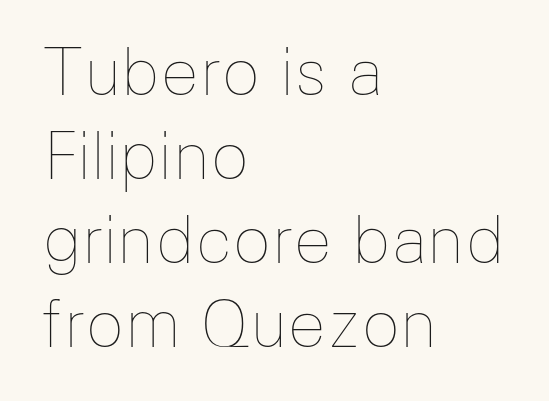
Q: Is the text bold? A: No.
Q: Is the text italic (slanted)? A: No, it is upright.
Q: Is the text underlined? A: No.
Q: How is the paragraph aligned? A: Left-aligned.
Q: Is the spacing between letters normal or unusually wide? A: Normal.
Q: Is the spacing between lines tight, normal or loose? A: Normal.
Q: Width (condensed, normal, or wide)? A: Normal.
Q: Stroke contrast? A: Low.
Q: x-height? A: Medium.
Q: Monospaced? A: No.
